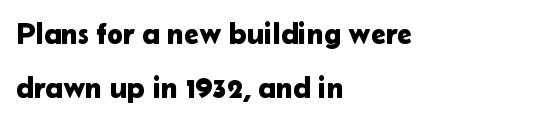
Q: Is the text italic (slanted)? A: No, it is upright.
Q: Is the typeface a serif or a sans-serif typeface? A: Sans-serif.
Q: Is the text underlined? A: No.
Q: How is the paragraph aligned? A: Left-aligned.
Q: Is the spacing between letters normal or unusually wide? A: Normal.
Q: Width (condensed, normal, or wide)? A: Normal.
Q: Stroke contrast? A: Low.
Q: x-height? A: Medium.
Q: Monospaced? A: No.
